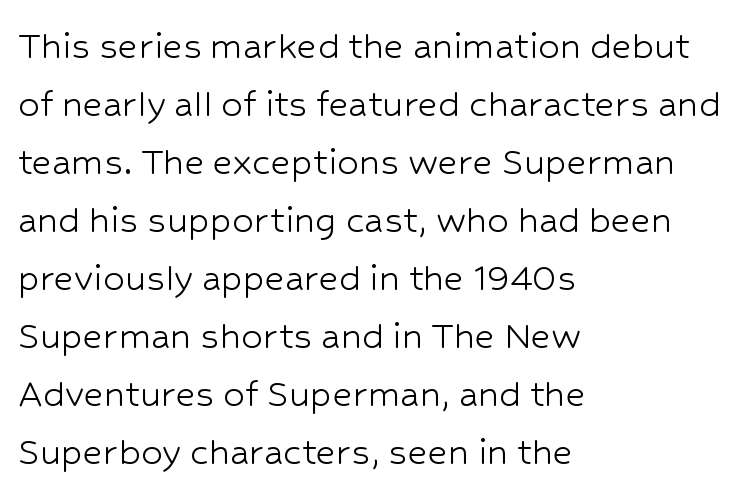
The image shows 43 px light sans-serif type, upright; set left-aligned, normal line spacing (1.35x), normal letter spacing, not underlined; low stroke contrast and a medium x-height.
